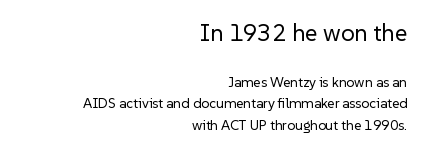
Observe the ordinary spacing: letters are neighbours, not strangers. One-word summary of the alignment: right. The cut favours lightness, reaching ordinary text weight at its darkest. The passage shown begins with its larger block and ends with its smaller one. Summary of vertical rhythm: regular, with standard interline spacing.
